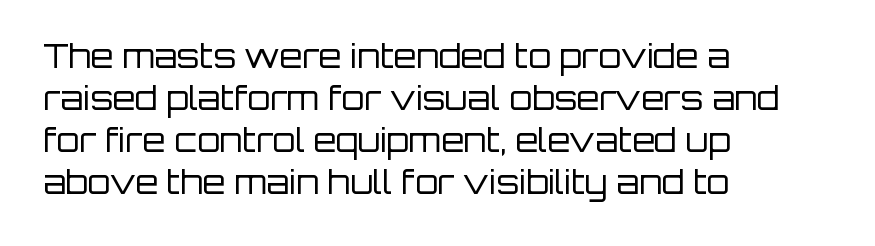
Q: Is the text bold? A: No.
Q: Is the text italic (slanted)? A: No, it is upright.
Q: Is the typeface a serif or a sans-serif typeface? A: Sans-serif.
Q: Is the text underlined? A: No.
Q: How is the paragraph aligned? A: Left-aligned.
Q: Is the spacing between letters normal or unusually wide? A: Normal.
Q: Is the spacing between lines tight, normal or loose? A: Normal.
Q: Width (condensed, normal, or wide)? A: Normal.
Q: Stroke contrast? A: Low.
Q: x-height? A: Large.
Q: Monospaced? A: No.
